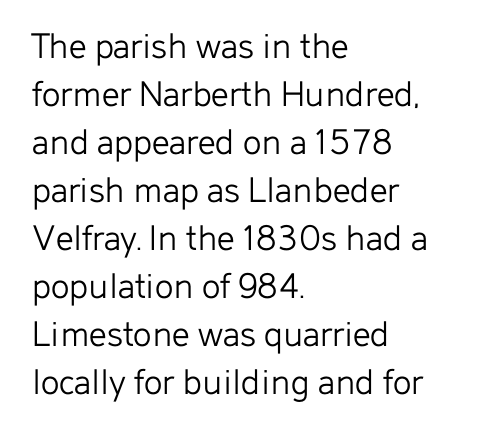
{"serif": "no", "italic": "no", "bold": "no", "weight": "light", "width": "normal", "stroke_contrast": "low", "x_height": "medium", "monospaced": "no", "underline": "no", "align": "left", "line_spacing_ratio": 1.23, "letter_spacing": "normal", "letter_spacing_em": 0.0, "glyph_px": 39}
